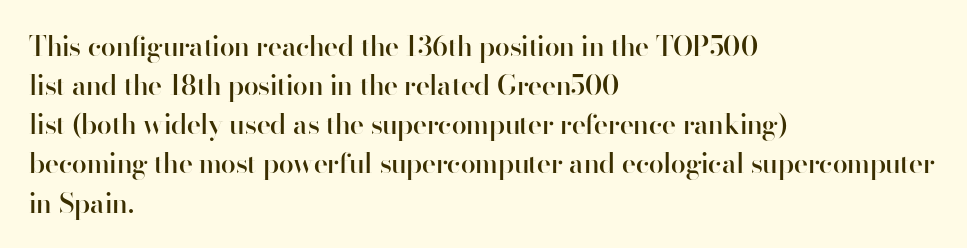
Q: Is the text bold? A: Semi-bold.
Q: Is the text italic (slanted)? A: No, it is upright.
Q: Is the text underlined? A: No.
Q: How is the paragraph aligned? A: Left-aligned.
Q: Is the spacing between letters normal or unusually wide? A: Normal.
Q: Is the spacing between lines tight, normal or loose? A: Normal.
